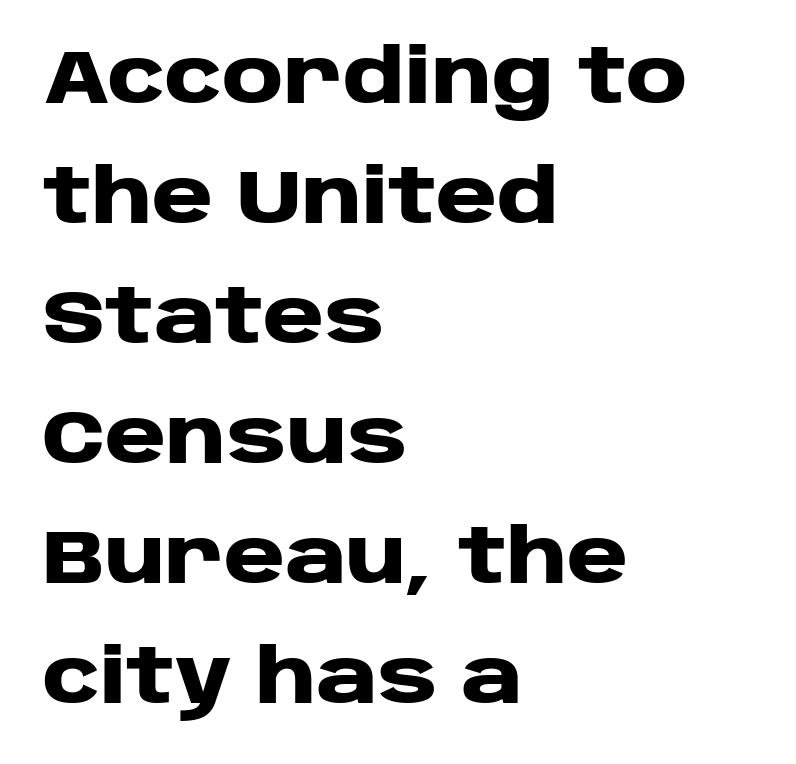
Q: Is the text bold? A: Yes.
Q: Is the text italic (slanted)? A: No, it is upright.
Q: Is the typeface a serif or a sans-serif typeface? A: Sans-serif.
Q: Is the text underlined? A: No.
Q: How is the paragraph aligned? A: Left-aligned.
Q: Is the spacing between letters normal or unusually wide? A: Normal.
Q: Is the spacing between lines tight, normal or loose? A: Normal.
Q: Width (condensed, normal, or wide)? A: Wide.
Q: Stroke contrast? A: Low.
Q: x-height? A: Large.
Q: Monospaced? A: No.
